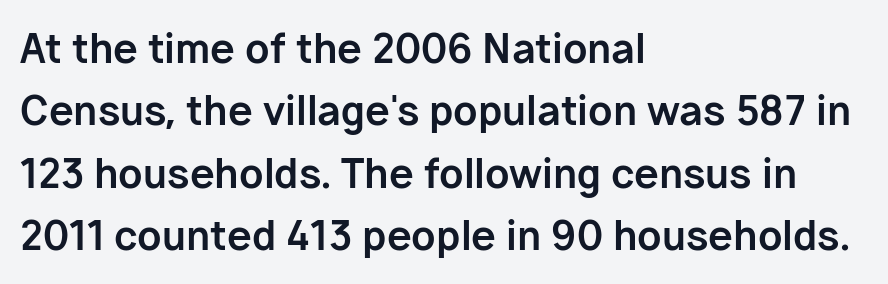
{"serif": "no", "italic": "no", "bold": "yes", "weight": "bold", "width": "normal", "stroke_contrast": "low", "x_height": "medium", "monospaced": "no", "underline": "no", "align": "left", "line_spacing": "normal", "line_spacing_ratio": 1.56, "letter_spacing": "normal", "letter_spacing_em": 0.0, "glyph_px": 40}
